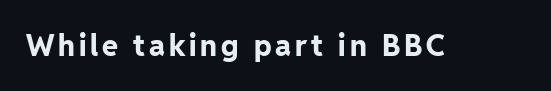
The image shows 29 px bold sans-serif type, upright; set not underlined; low stroke contrast and a medium x-height.
